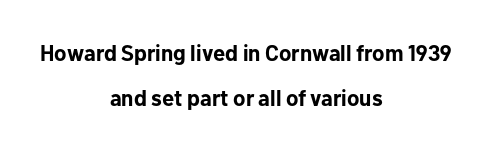
Q: Is the text bold? A: Yes.
Q: Is the text italic (slanted)? A: No, it is upright.
Q: Is the text underlined? A: No.
Q: How is the paragraph aligned? A: Centered.
Q: Is the spacing between letters normal or unusually wide? A: Normal.
Q: Is the spacing between lines tight, normal or loose? A: Loose.
